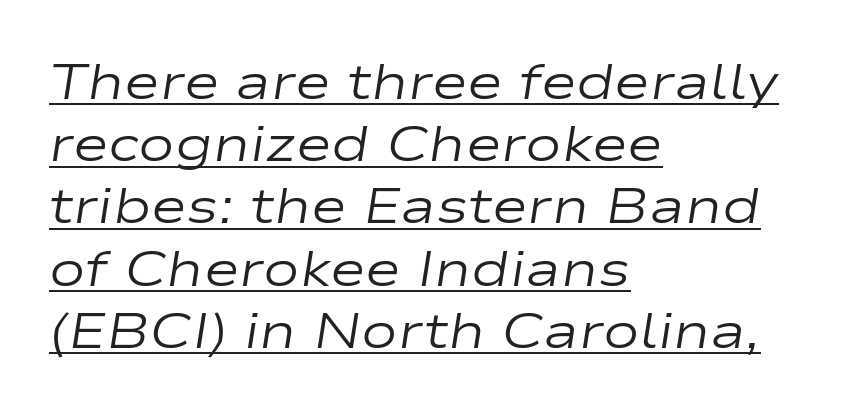
{"italic": "yes", "lean": "right", "slant_degrees": 9, "bold": "no", "weight": "regular", "width": "wide", "stroke_contrast": "low", "x_height": "medium", "monospaced": "no", "underline": "yes", "align": "left", "line_spacing": "normal", "line_spacing_ratio": 1.27, "letter_spacing": "normal", "letter_spacing_em": 0.0, "glyph_px": 49}
